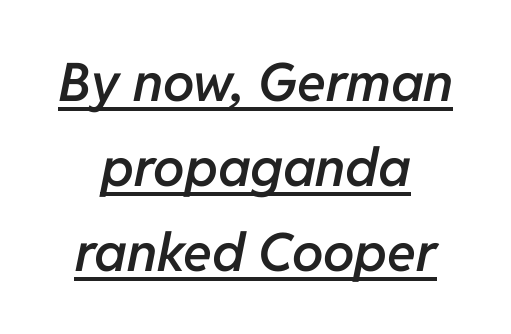
Q: Is the text bold? A: Semi-bold.
Q: Is the text italic (slanted)? A: Yes, it leans right by about 11 degrees.
Q: Is the text underlined? A: Yes.
Q: How is the paragraph aligned? A: Centered.
Q: Is the spacing between letters normal or unusually wide? A: Normal.
Q: Is the spacing between lines tight, normal or loose? A: Normal.
Q: Width (condensed, normal, or wide)? A: Normal.
Q: Stroke contrast? A: Low.
Q: x-height? A: Medium.
Q: Monospaced? A: No.
